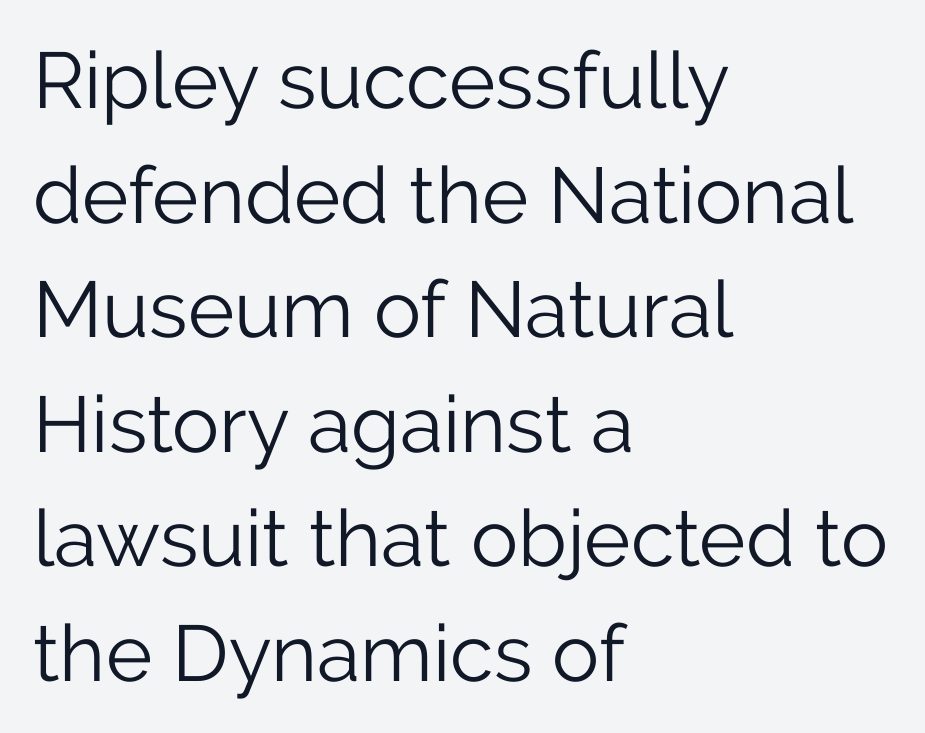
{"serif": "no", "italic": "no", "bold": "no", "weight": "light", "width": "normal", "stroke_contrast": "low", "x_height": "medium", "monospaced": "no", "underline": "no", "align": "left", "line_spacing": "normal", "line_spacing_ratio": 1.45, "letter_spacing": "normal", "letter_spacing_em": 0.0, "glyph_px": 79}
